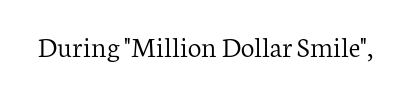
Q: Is the text bold? A: No.
Q: Is the text italic (slanted)? A: No, it is upright.
Q: Is the typeface a serif or a sans-serif typeface? A: Serif.
Q: Is the text underlined? A: No.
Q: Is the spacing between letters normal or unusually wide? A: Normal.
Q: Width (condensed, normal, or wide)? A: Normal.
Q: Stroke contrast? A: Low.
Q: x-height? A: Medium.
Q: Monospaced? A: No.
